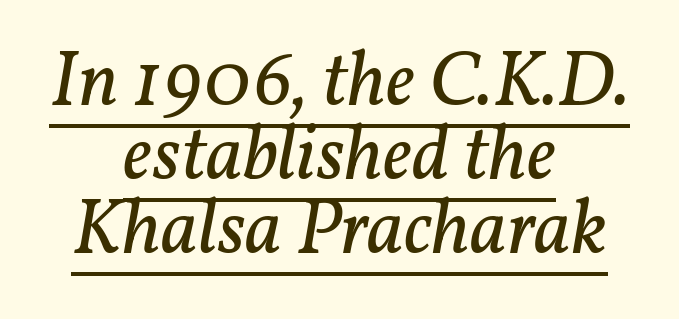
The lines are packed closely together with very little leading. Visually the block forms a symmetrical silhouette, jagged on both flanks. Heaviness? Minimal to ordinary, like unemphasized prose. Little horizontal feet cap the strokes, marking this as serif type. Looks like regular typesetting: each glyph gets only the width it needs. The passage shown has conventional tracking throughout.
